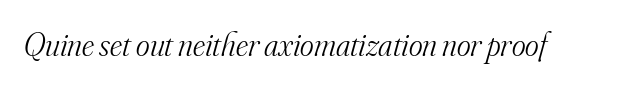
{"serif": "yes", "italic": "yes", "lean": "right", "slant_degrees": 16, "bold": "no", "weight": "light", "width": "normal", "stroke_contrast": "medium", "x_height": "small", "monospaced": "no", "underline": "no", "letter_spacing": "normal", "letter_spacing_em": 0.0, "glyph_px": 33}
